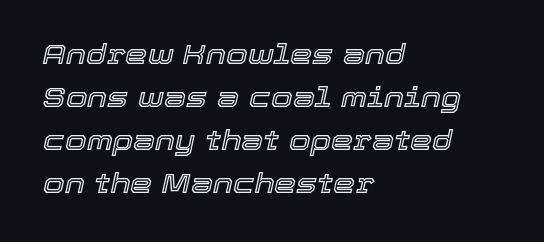
The image shows 28 px text type, italic (leaning right); set left-aligned, normal line spacing (1.53x), normal letter spacing, not underlined; a medium x-height.
